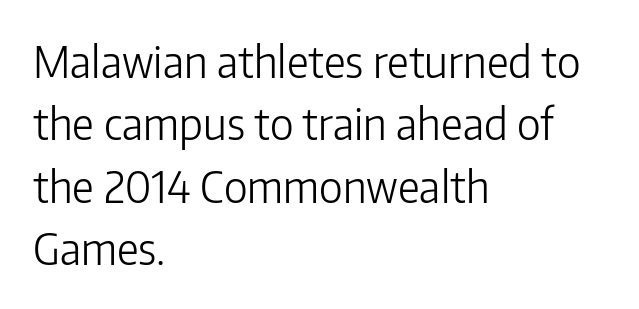
Descender tails drop into unmarked territory. You can tell it's not italic because the verticals are truly vertical. These lines are composed in type without serifs. One-word summary of the alignment: left. Words appear dense and cohesive because spacing is normal. The passage shown is not bold in any degree.
